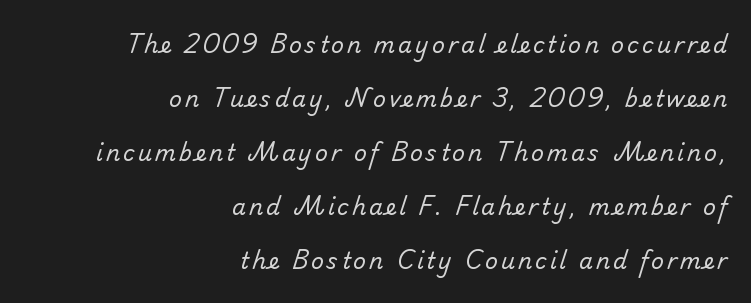
Q: Is the text bold? A: No.
Q: Is the text underlined? A: No.
Q: How is the paragraph aligned? A: Right-aligned.
Q: Is the spacing between lines tight, normal or loose? A: Loose.
